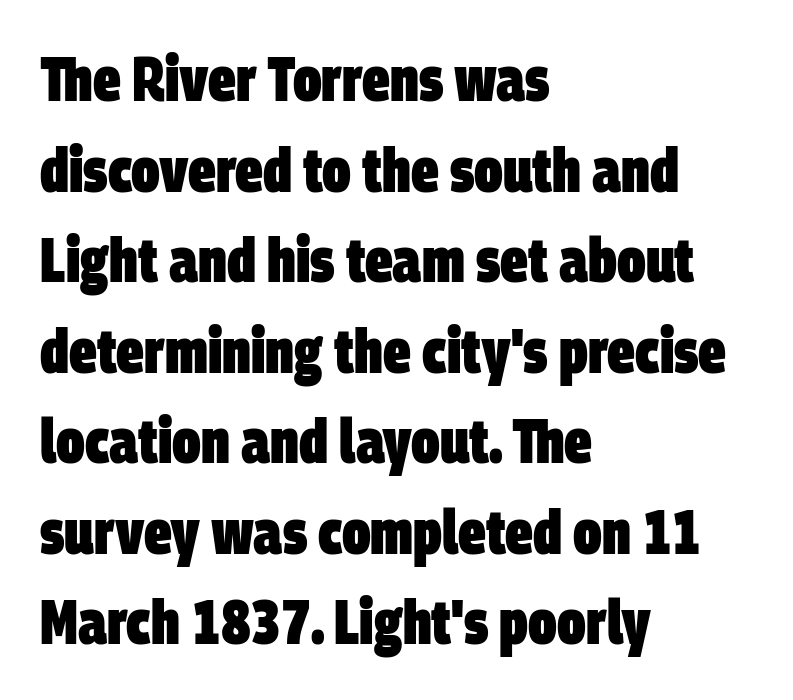
Q: Is the text bold? A: Yes.
Q: Is the typeface a serif or a sans-serif typeface? A: Sans-serif.
Q: Is the text underlined? A: No.
Q: How is the paragraph aligned? A: Left-aligned.
Q: Is the spacing between letters normal or unusually wide? A: Normal.
Q: Is the spacing between lines tight, normal or loose? A: Normal.
Q: Width (condensed, normal, or wide)? A: Condensed.
Q: Stroke contrast? A: Low.
Q: x-height? A: Large.
Q: Monospaced? A: No.
